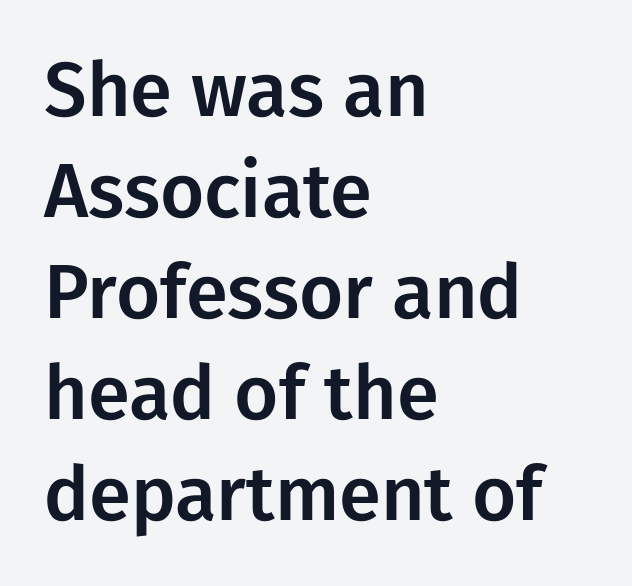
The image shows 76 px sans-serif type, upright; set left-aligned, normal line spacing (1.33x), normal letter spacing, not underlined; low stroke contrast and a medium x-height.
